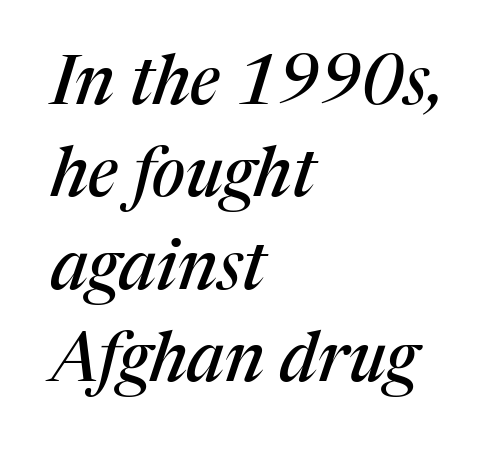
{"serif": "yes", "italic": "yes", "lean": "right", "slant_degrees": 17, "width": "normal", "stroke_contrast": "medium", "x_height": "medium", "monospaced": "no", "underline": "no", "align": "left", "line_spacing": "normal", "line_spacing_ratio": 1.36, "letter_spacing": "normal", "letter_spacing_em": 0.0, "glyph_px": 68}
